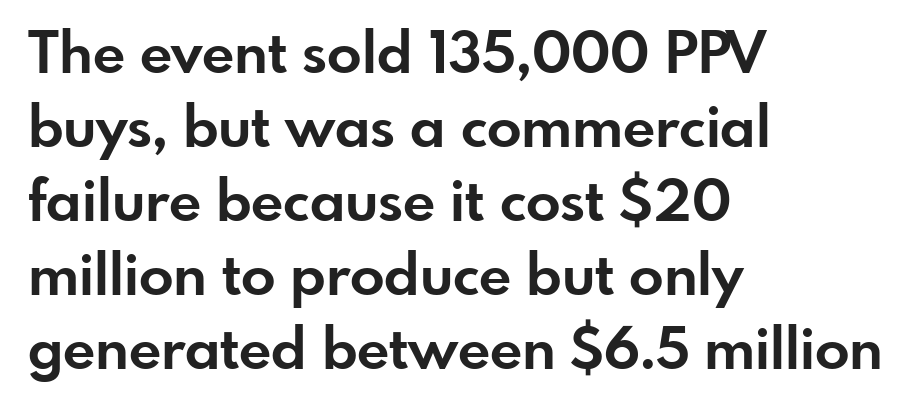
The rendering anchors every line to the left-hand side. Characters follow at the spacing the type designer built in. The font's upright variant was chosen for this text. Quick note: underline off. The typeface chosen for these lines omits serifs.
